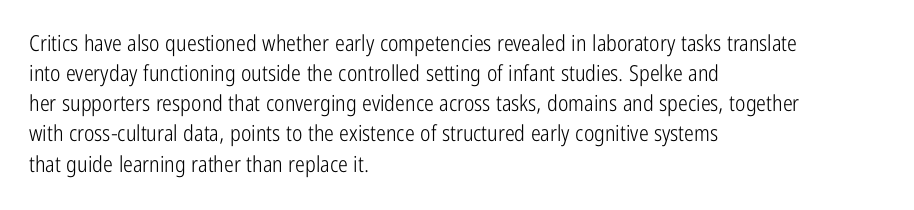
The letterforms sit shoulder to shoulder at normal distance. The space directly below the letters is spotless. Counters stay open thanks to moderate or lighter strokes. The vertical gap from one line to the next is medium. Ascenders rise straight up at ninety degrees. The ragged edge is on the right, which tells us the setting is flush left.
